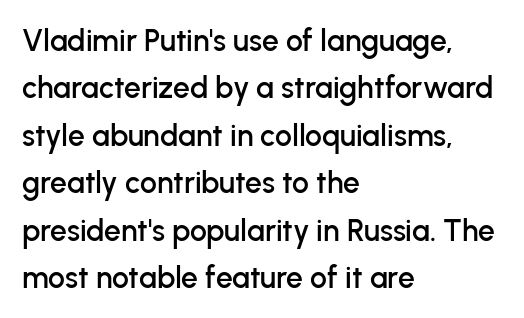
The image shows 30 px sans-serif type, upright; set left-aligned, normal line spacing (1.58x), normal letter spacing, not underlined; low stroke contrast and a medium x-height.
